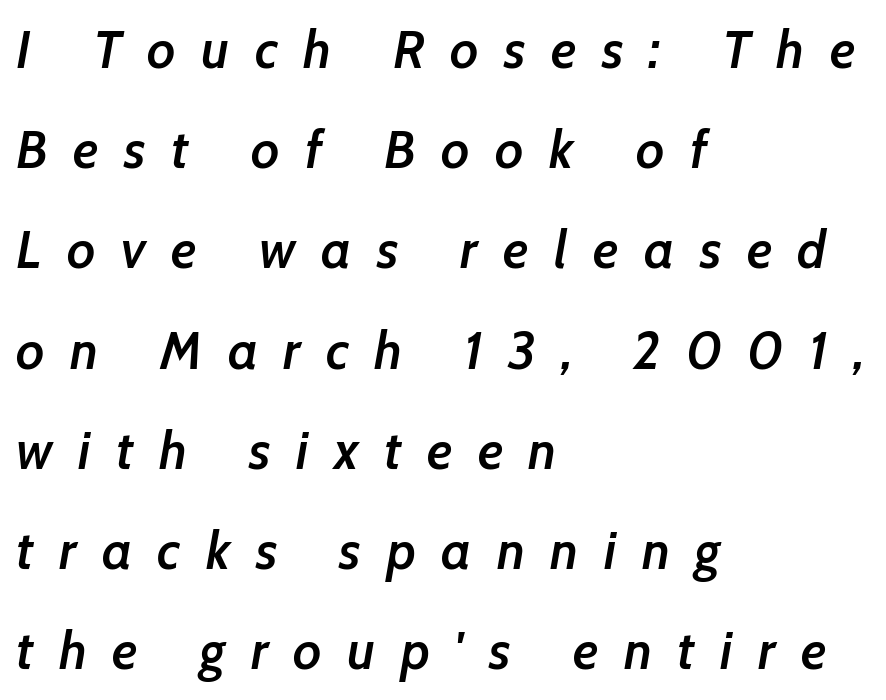
Q: Is the text bold? A: Semi-bold.
Q: Is the text italic (slanted)? A: Yes, it leans right by about 7 degrees.
Q: Is the text underlined? A: No.
Q: How is the paragraph aligned? A: Left-aligned.
Q: Is the spacing between letters normal or unusually wide? A: Unusually wide.
Q: Width (condensed, normal, or wide)? A: Normal.
Q: Stroke contrast? A: Low.
Q: x-height? A: Medium.
Q: Monospaced? A: No.
